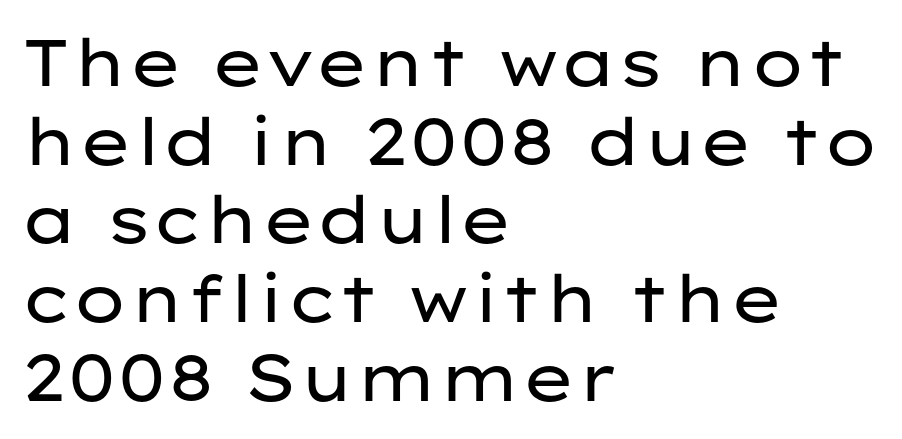
{"serif": "no", "italic": "no", "bold": "no", "weight": "regular", "width": "wide", "stroke_contrast": "low", "x_height": "medium", "monospaced": "no", "underline": "no", "align": "left", "line_spacing_ratio": 1.21, "letter_spacing": "normal", "letter_spacing_em": 0.0, "glyph_px": 65}
